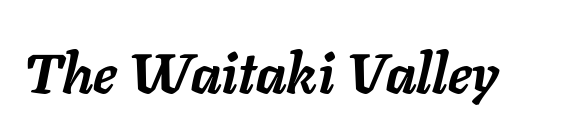
Summary of weight: heavy, a full bold. The passage shown is not underscored anywhere. Spacing between characters is what you'd get straight out of the box. The passage shown leans; its letterforms are oblique.
